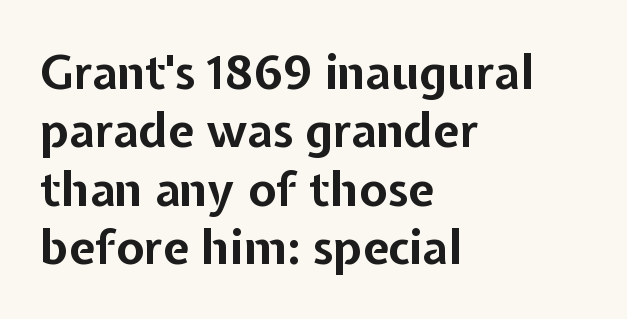
The image shows 47 px bold sans-serif type, upright; set left-aligned, line spacing 1.24x, normal letter spacing, not underlined; low stroke contrast and a medium x-height.
